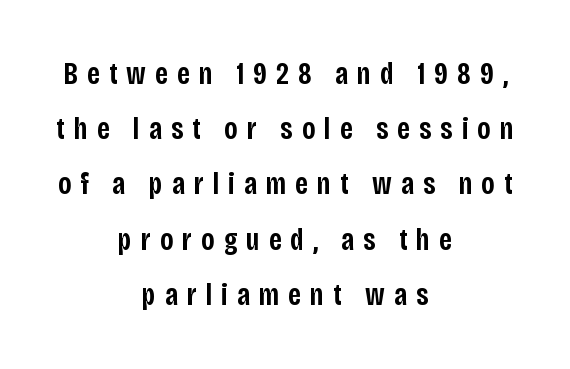
{"serif": "no", "italic": "no", "bold": "semi", "weight": "semibold", "width": "condensed", "stroke_contrast": "low", "x_height": "large", "monospaced": "no", "underline": "no", "align": "center", "line_spacing_ratio": 1.78, "letter_spacing": "wide", "letter_spacing_em": 0.29, "glyph_px": 31}
